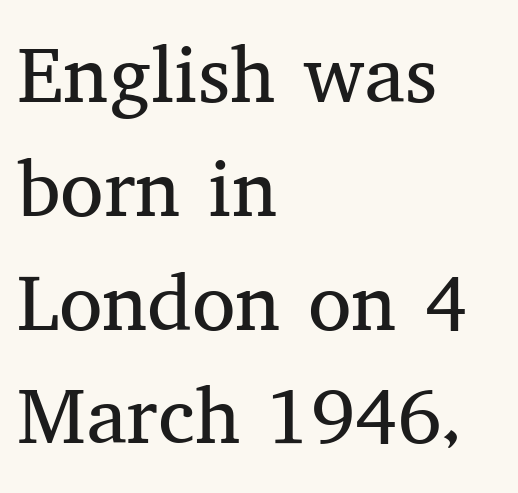
{"serif": "yes", "italic": "no", "bold": "no", "weight": "regular", "width": "normal", "stroke_contrast": "medium", "x_height": "medium", "monospaced": "no", "underline": "no", "align": "left", "line_spacing": "normal", "line_spacing_ratio": 1.44, "letter_spacing": "normal", "letter_spacing_em": 0.0, "glyph_px": 79}
